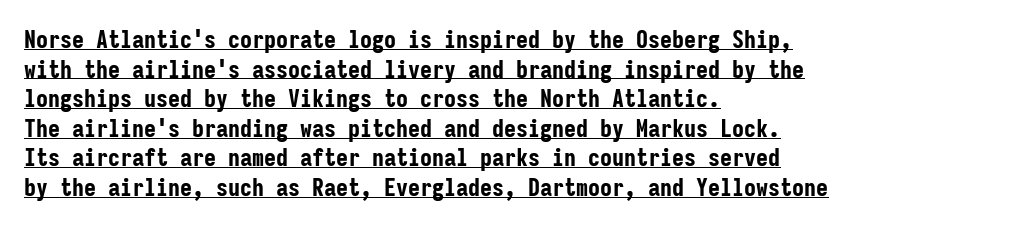
The passage shown is underscored from start to finish. There is no visible air inserted between adjacent glyphs. Heft: maximum for text — a bold. The type sits square on the baseline with zero lean. These lines are set flush left with a ragged right edge.
